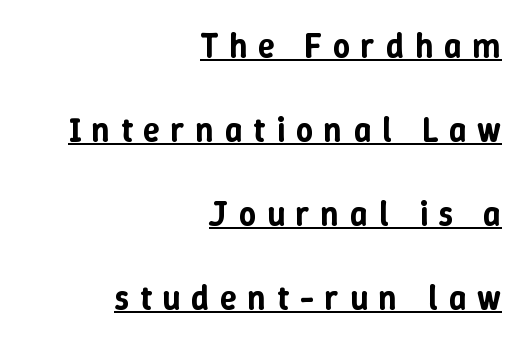
{"italic": "no", "width": "normal", "stroke_contrast": "low", "x_height": "medium", "monospaced": "no", "underline": "yes", "align": "right", "line_spacing": "loose", "line_spacing_ratio": 2.47, "letter_spacing": "wide", "letter_spacing_em": 0.32, "glyph_px": 34}
